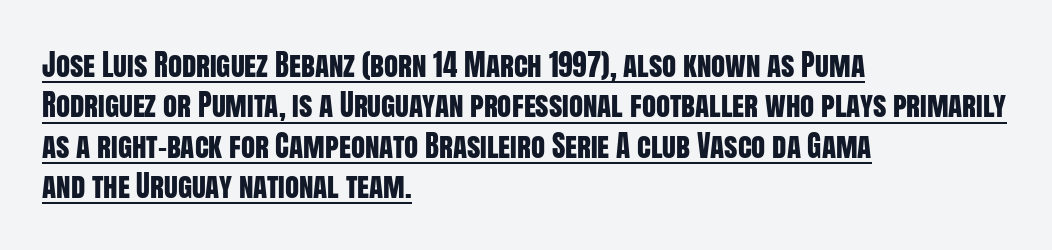
A normal amount of white space separates one row of letters from the next. This rendering uses left alignment, leaving the right contour irregular. Caption: lettering with a line underneath. The rendering uses natural spacing where letterforms have individual widths. The gaps between neighbouring characters are ordinary and unremarkable.
